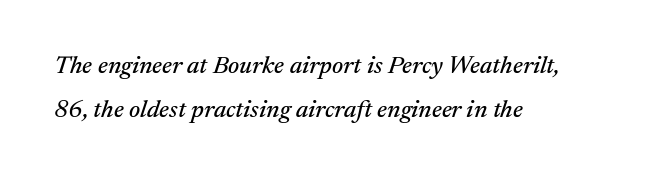
Q: Is the text italic (slanted)? A: Yes, it leans right by about 17 degrees.
Q: Is the text underlined? A: No.
Q: How is the paragraph aligned? A: Left-aligned.
Q: Is the spacing between letters normal or unusually wide? A: Normal.
